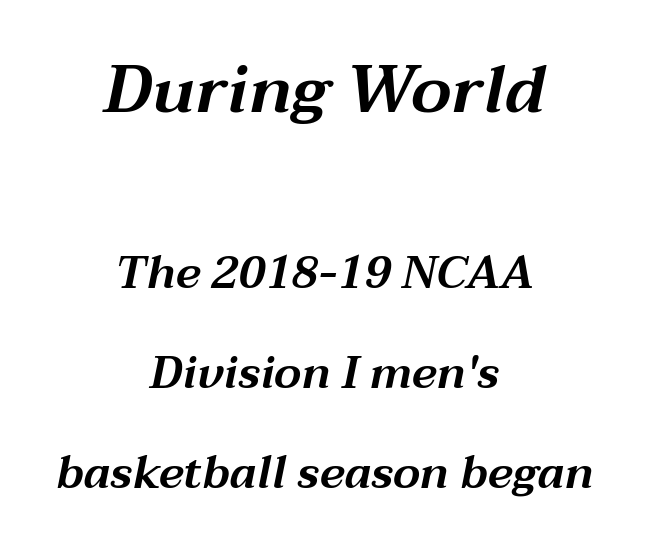
The image shows 67 px wide type, italic (leaning right); set centered, loose line spacing (2.22x), normal letter spacing, not underlined; the first (top) block is 1.49x larger; medium stroke contrast and a medium x-height.
